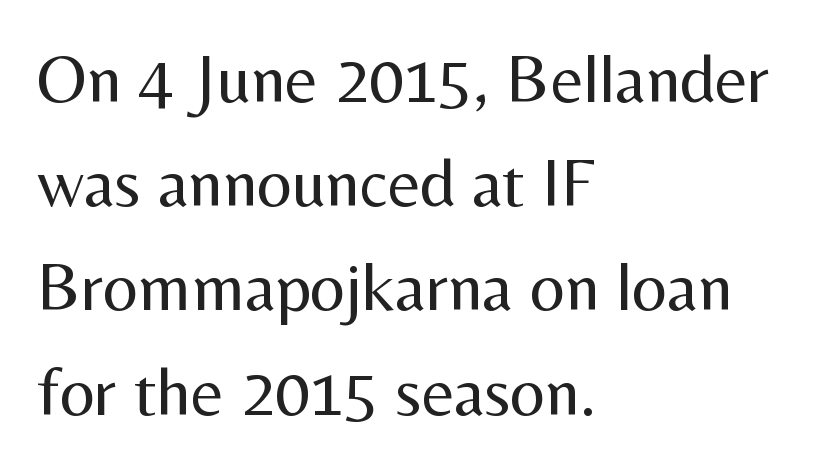
Is this a fixed-width face? No — the glyphs have proportional, varying widths. Rule under the text: the space is simply empty. The paragraph has a hard left edge and a soft right edge. The weight would be labelled regular, book, light, or lighter still. These lines were composed using upright roman letters. Observe the absence of serifs on each vertical stroke in this sample.
